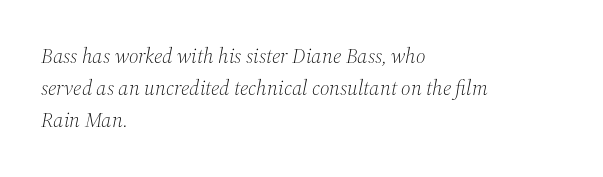
The face used here has a pronounced slope to its letters. Interline gaps are of average width in this sample. Is the letter spacing exaggerated? No — it looks like the ordinary default. A quiet, ordinary-to-light weight characterises the typeface. The gap between lines stays unmarked. Caption: multi-line text, flush left, ragged right.
